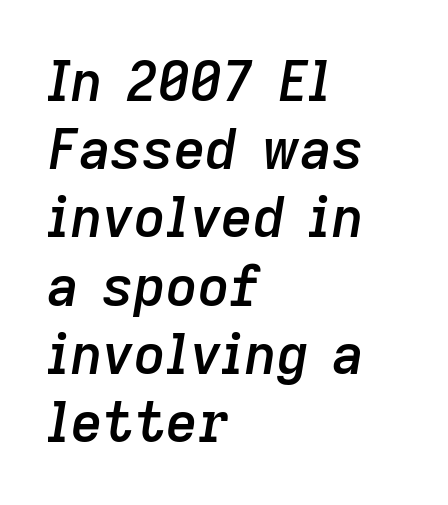
{"italic": "yes", "lean": "right", "slant_degrees": 9, "bold": "semi", "weight": "semibold", "width": "normal", "stroke_contrast": "low", "x_height": "medium", "monospaced": "no", "underline": "no", "align": "left", "line_spacing_ratio": 1.24, "letter_spacing": "normal", "letter_spacing_em": 0.0, "glyph_px": 55}
